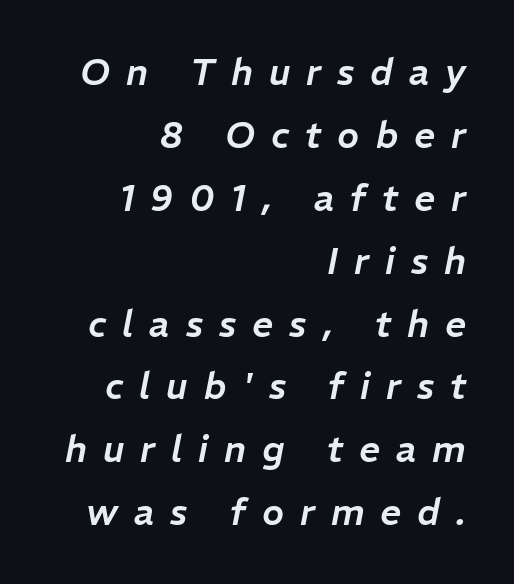
{"italic": "yes", "lean": "right", "slant_degrees": 11, "width": "normal", "stroke_contrast": "low", "x_height": "medium", "monospaced": "no", "underline": "no", "align": "right", "line_spacing": "normal", "line_spacing_ratio": 1.7, "letter_spacing": "wide", "letter_spacing_em": 0.43, "glyph_px": 37}
